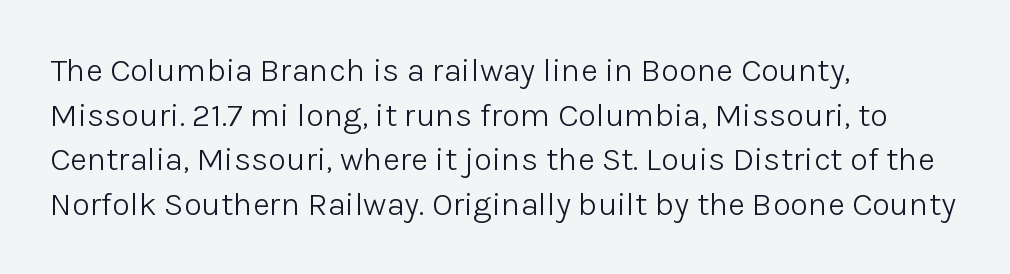
The image shows 33 px light sans-serif type, upright; set left-aligned, normal line spacing (1.35x), normal letter spacing, not underlined; low stroke contrast and a medium x-height.
